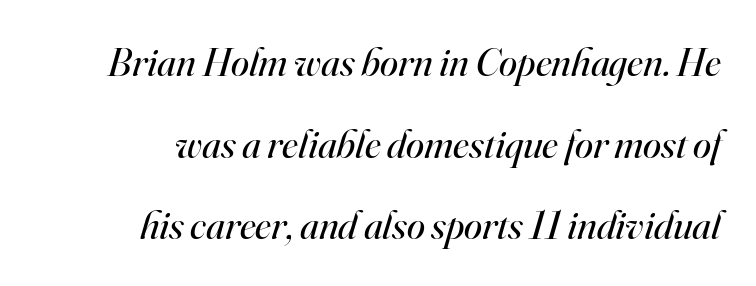
The image shows 41 px regular-weight serif type, italic (leaning right); set right-aligned, loose line spacing (1.99x), normal letter spacing, not underlined; high stroke contrast and a small x-height.
